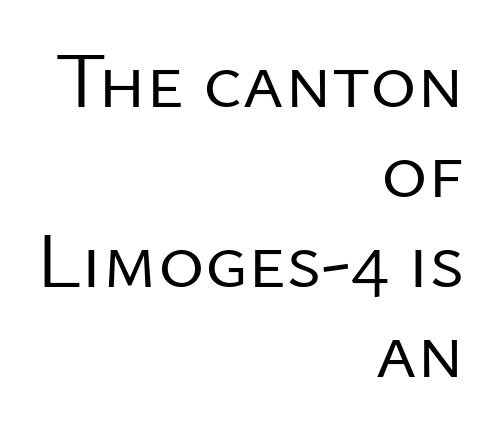
Q: Is the text bold? A: No.
Q: Is the text italic (slanted)? A: No, it is upright.
Q: Is the typeface a serif or a sans-serif typeface? A: Sans-serif.
Q: Is the text underlined? A: No.
Q: How is the paragraph aligned? A: Right-aligned.
Q: Is the spacing between letters normal or unusually wide? A: Normal.
Q: Is the spacing between lines tight, normal or loose? A: Tight.
Q: Width (condensed, normal, or wide)? A: Normal.
Q: Stroke contrast? A: Low.
Q: x-height? A: Medium.
Q: Monospaced? A: No.
